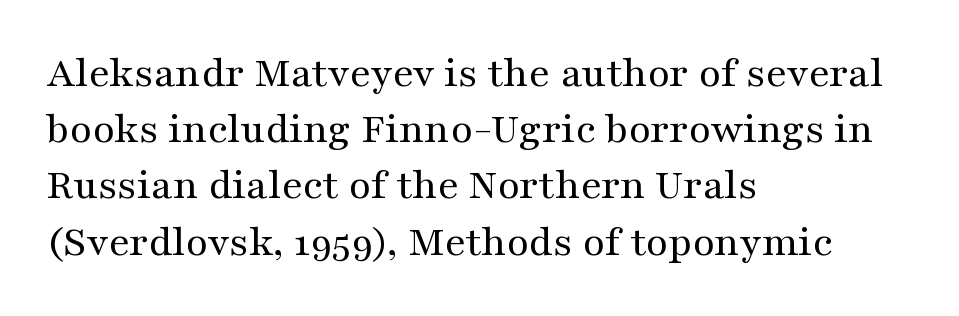
The image shows 45 px regular-weight, wide serif type, upright; set left-aligned, normal line spacing (1.25x), normal letter spacing, not underlined; medium stroke contrast and a medium x-height.
